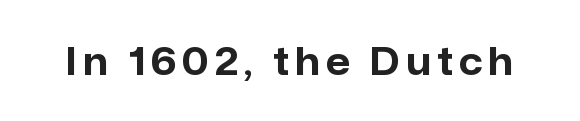
I'd describe the lettering as bold — thick and assertive. The letters carry no serifs — their stems end cleanly without finishing strokes. Looks like regular typesetting: each glyph gets only the width it needs. Italic: no, the glyphs are upright roman. The area under the type is left untouched.
